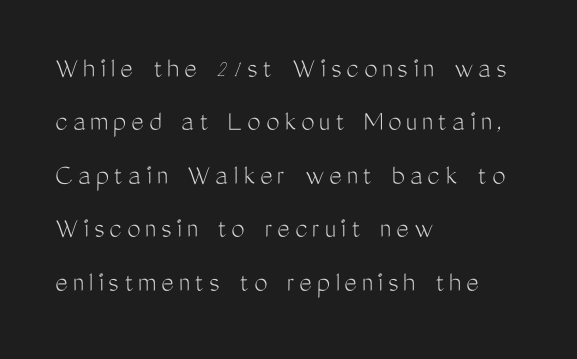
{"serif": "no", "italic": "no", "bold": "no", "weight": "light", "width": "condensed", "stroke_contrast": "medium", "x_height": "medium", "monospaced": "no", "underline": "no", "align": "left", "line_spacing_ratio": 1.78, "glyph_px": 30}
